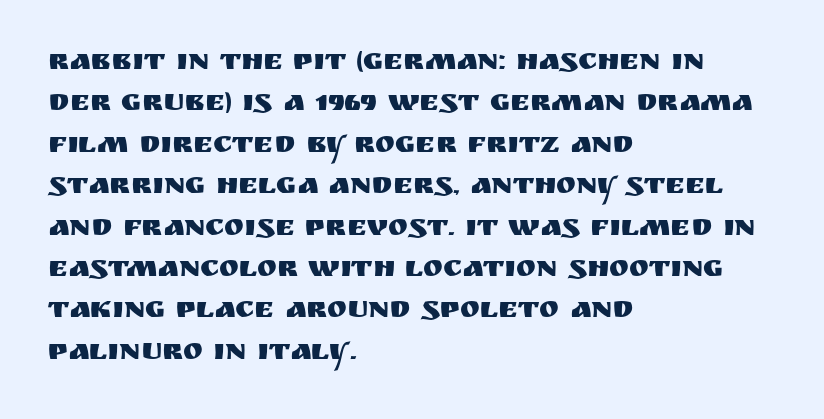
Q: Is the text italic (slanted)? A: No, it is upright.
Q: Is the typeface a serif or a sans-serif typeface? A: Sans-serif.
Q: Is the text underlined? A: No.
Q: How is the paragraph aligned? A: Left-aligned.
Q: Is the spacing between letters normal or unusually wide? A: Normal.
Q: Is the spacing between lines tight, normal or loose? A: Normal.
Q: Width (condensed, normal, or wide)? A: Normal.
Q: Stroke contrast? A: Medium.
Q: x-height? A: Large.
Q: Monospaced? A: No.
